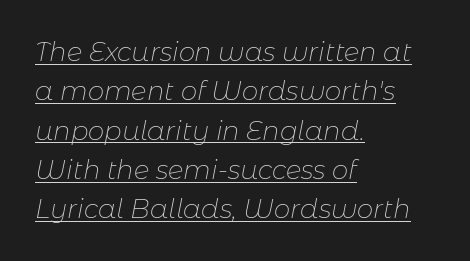
{"italic": "yes", "lean": "right", "slant_degrees": 11, "bold": "no", "underline": "yes", "align": "left", "line_spacing": "normal", "line_spacing_ratio": 1.51, "letter_spacing": "normal", "letter_spacing_em": 0.0, "glyph_px": 26}
